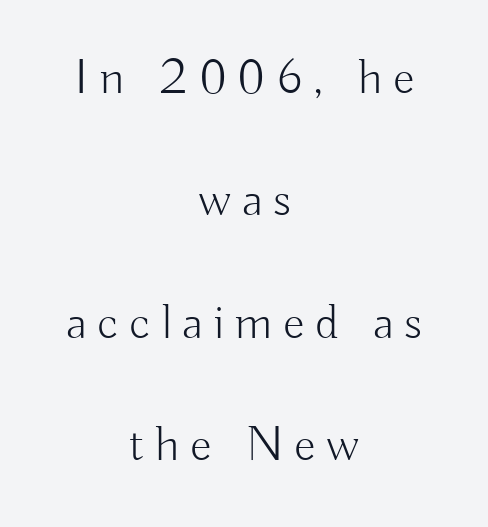
Q: Is the text bold? A: No.
Q: Is the text italic (slanted)? A: No, it is upright.
Q: Is the typeface a serif or a sans-serif typeface? A: Sans-serif.
Q: Is the text underlined? A: No.
Q: How is the paragraph aligned? A: Centered.
Q: Is the spacing between letters normal or unusually wide? A: Unusually wide.
Q: Is the spacing between lines tight, normal or loose? A: Loose.
Q: Width (condensed, normal, or wide)? A: Normal.
Q: Stroke contrast? A: Low.
Q: x-height? A: Small.
Q: Monospaced? A: No.
